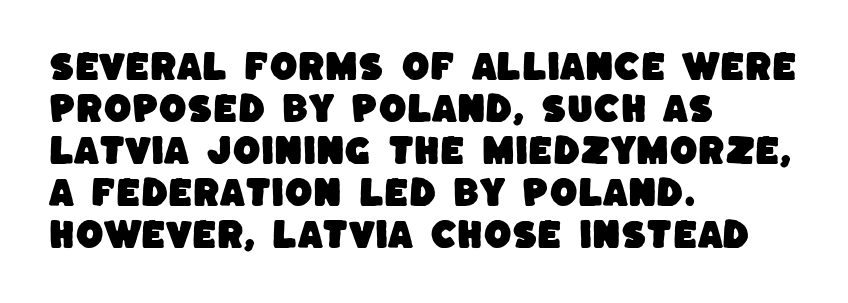
Q: Is the typeface a serif or a sans-serif typeface? A: Sans-serif.
Q: Is the text underlined? A: No.
Q: How is the paragraph aligned? A: Left-aligned.
Q: Is the spacing between letters normal or unusually wide? A: Normal.
Q: Is the spacing between lines tight, normal or loose? A: Normal.
Q: Width (condensed, normal, or wide)? A: Normal.
Q: Stroke contrast? A: Low.
Q: x-height? A: Large.
Q: Monospaced? A: No.
